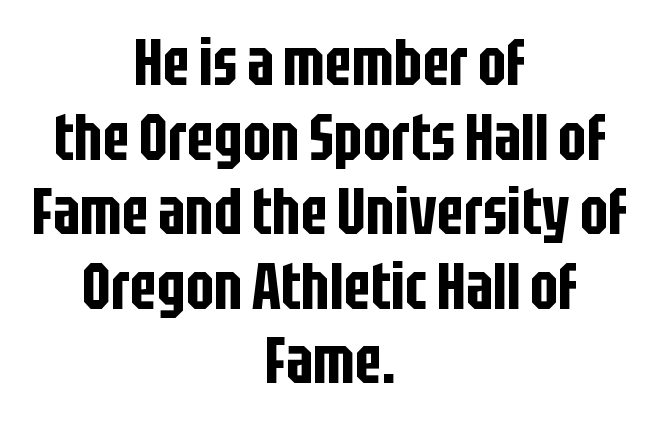
Q: Is the text italic (slanted)? A: No, it is upright.
Q: Is the typeface a serif or a sans-serif typeface? A: Sans-serif.
Q: Is the text underlined? A: No.
Q: How is the paragraph aligned? A: Centered.
Q: Is the spacing between letters normal or unusually wide? A: Normal.
Q: Is the spacing between lines tight, normal or loose? A: Tight.
Q: Width (condensed, normal, or wide)? A: Condensed.
Q: Stroke contrast? A: Low.
Q: x-height? A: Large.
Q: Monospaced? A: No.
